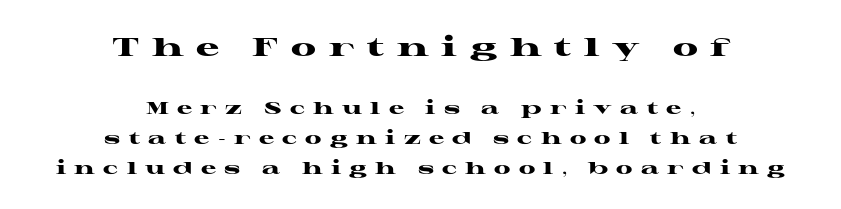
{"italic": "no", "bold": "yes", "underline": "no", "align": "center", "line_spacing_ratio": 1.77, "letter_spacing": "wide", "letter_spacing_em": 0.49, "larger_block": "first", "size_ratio": 1.53, "glyph_px": 26}
